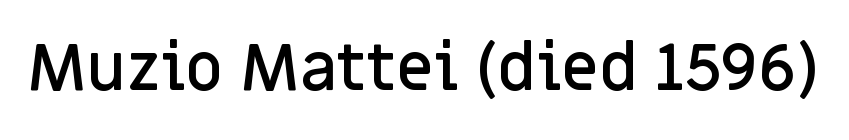
The image shows 65 px semibold sans-serif type, upright; set normal letter spacing, not underlined; low stroke contrast and a large x-height.
